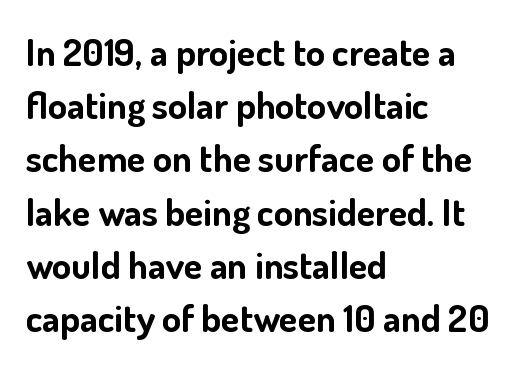
The image shows 38 px bold sans-serif type, upright; set left-aligned, normal line spacing (1.4x), normal letter spacing, not underlined; low stroke contrast and a small x-height.
